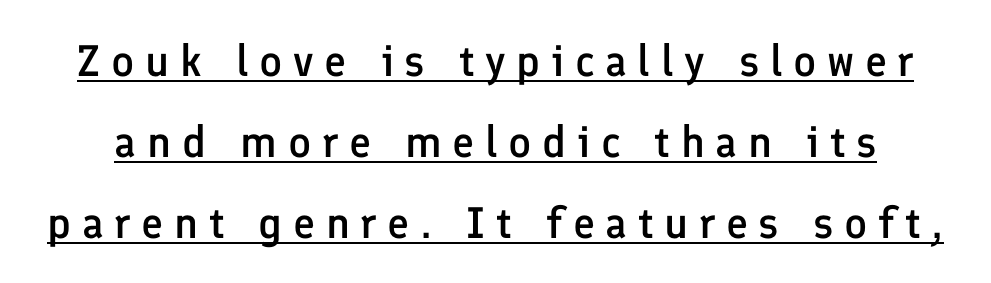
{"serif": "no", "italic": "no", "bold": "semi", "weight": "semibold", "width": "normal", "stroke_contrast": "low", "x_height": "medium", "monospaced": "no", "underline": "yes", "line_spacing_ratio": 1.84, "letter_spacing": "wide", "letter_spacing_em": 0.24, "glyph_px": 44}
